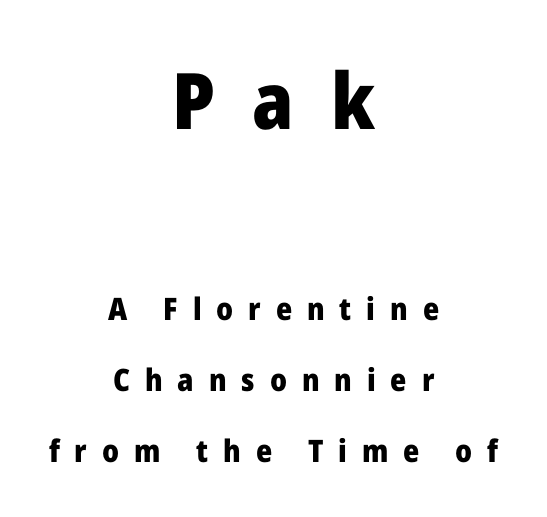
Q: Is the text bold? A: Yes.
Q: Is the text italic (slanted)? A: No, it is upright.
Q: Is the typeface a serif or a sans-serif typeface? A: Sans-serif.
Q: Is the text underlined? A: No.
Q: How is the paragraph aligned? A: Centered.
Q: Is the spacing between letters normal or unusually wide? A: Unusually wide.
Q: Is the spacing between lines tight, normal or loose? A: Loose.
Q: Which block of text is set in a larger size, the first (top) or the second (bottom)? A: The first (top) one.
Q: Width (condensed, normal, or wide)? A: Normal.
Q: Stroke contrast? A: Low.
Q: x-height? A: Medium.
Q: Monospaced? A: No.
